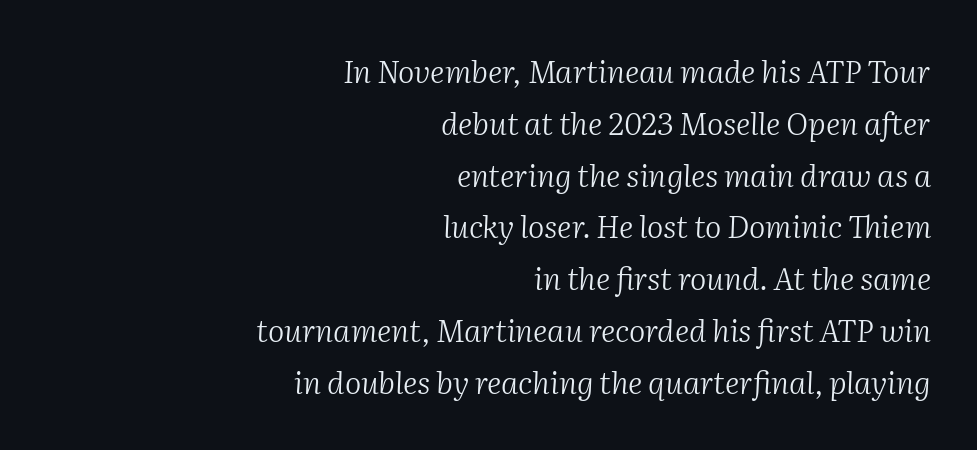
The image shows 31 px light serif type, italic (leaning right); set right-aligned, normal line spacing (1.67x), normal letter spacing, not underlined; medium stroke contrast and a medium x-height.
